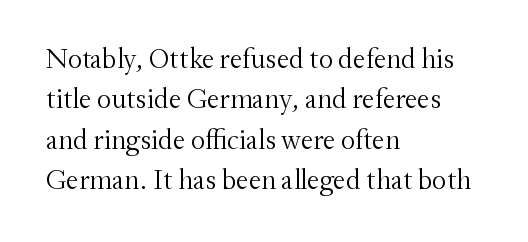
The image shows 28 px light serif type, upright; set left-aligned, normal line spacing (1.44x), normal letter spacing, not underlined; medium stroke contrast and a small x-height.
